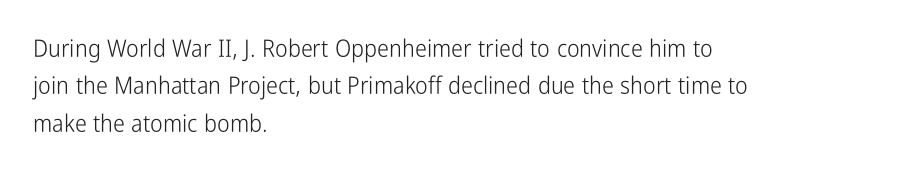
Q: Is the text bold? A: No.
Q: Is the text italic (slanted)? A: No, it is upright.
Q: Is the text underlined? A: No.
Q: How is the paragraph aligned? A: Left-aligned.
Q: Is the spacing between letters normal or unusually wide? A: Normal.
Q: Is the spacing between lines tight, normal or loose? A: Normal.
